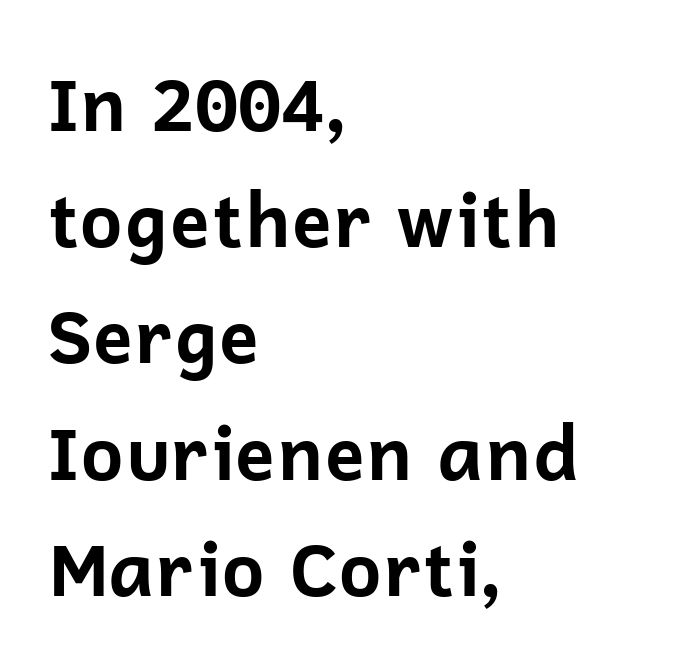
{"serif": "no", "italic": "no", "bold": "yes", "weight": "bold", "width": "normal", "stroke_contrast": "low", "x_height": "medium", "monospaced": "no", "underline": "no", "align": "left", "line_spacing": "normal", "line_spacing_ratio": 1.57, "letter_spacing": "normal", "letter_spacing_em": 0.0, "glyph_px": 74}
